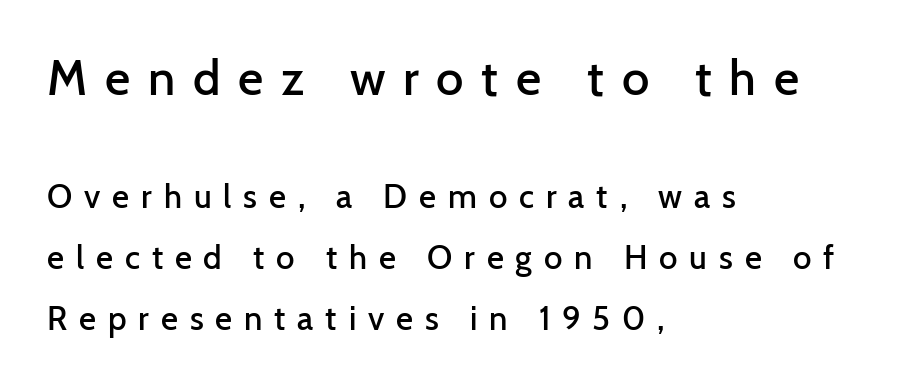
The image shows 49 px semibold sans-serif type, upright; set left-aligned, line spacing 1.84x, unusually wide letter spacing (+0.36 em), not underlined; the first (top) block is 1.48x larger; low stroke contrast and a medium x-height.
